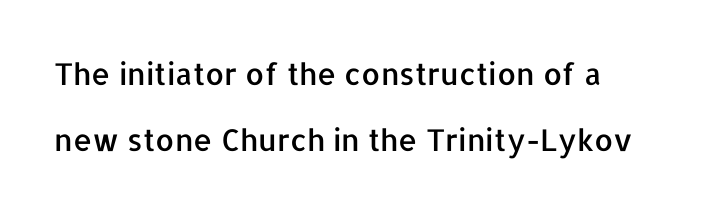
The image shows 30 px sans-serif type, upright; set left-aligned, loose line spacing (2.19x), normal letter spacing, not underlined; low stroke contrast and a medium x-height.
